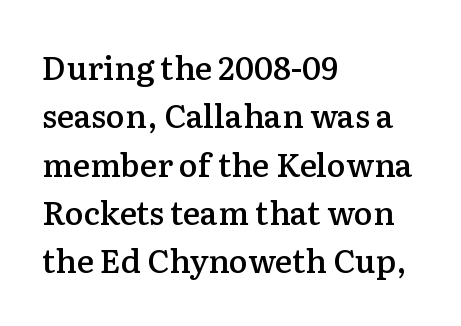
Compared with typical paragraphs, the rows here are spaced about the same. Every letter is mildly thick-stroked: semibold rather than bold. Look at the tracking — it's just the regular setting, nothing added. The zone under the glyphs is completely vacant. Here the designer chose a conventional face with non-uniform glyph widths. These lines were composed using upright roman letters.
